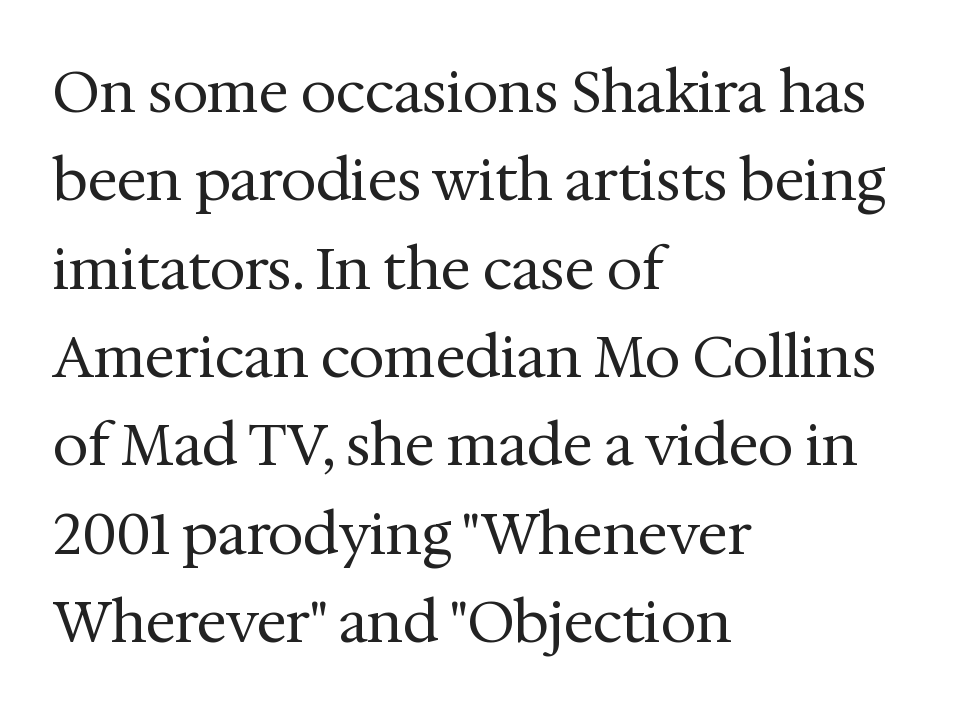
{"serif": "yes", "italic": "no", "bold": "no", "weight": "regular", "width": "normal", "stroke_contrast": "medium", "x_height": "medium", "monospaced": "no", "underline": "no", "align": "left", "line_spacing": "normal", "line_spacing_ratio": 1.55, "letter_spacing": "normal", "letter_spacing_em": 0.0, "glyph_px": 57}
